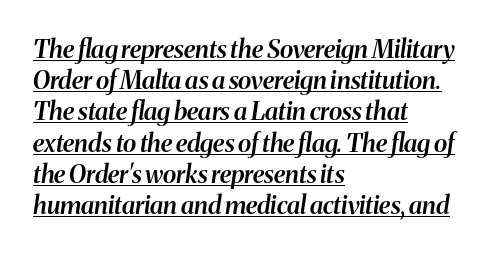
{"italic": "yes", "lean": "right", "slant_degrees": 8, "bold": "semi", "underline": "yes", "align": "left", "line_spacing": "normal", "line_spacing_ratio": 1.25, "letter_spacing": "normal", "letter_spacing_em": 0.0, "glyph_px": 25}
